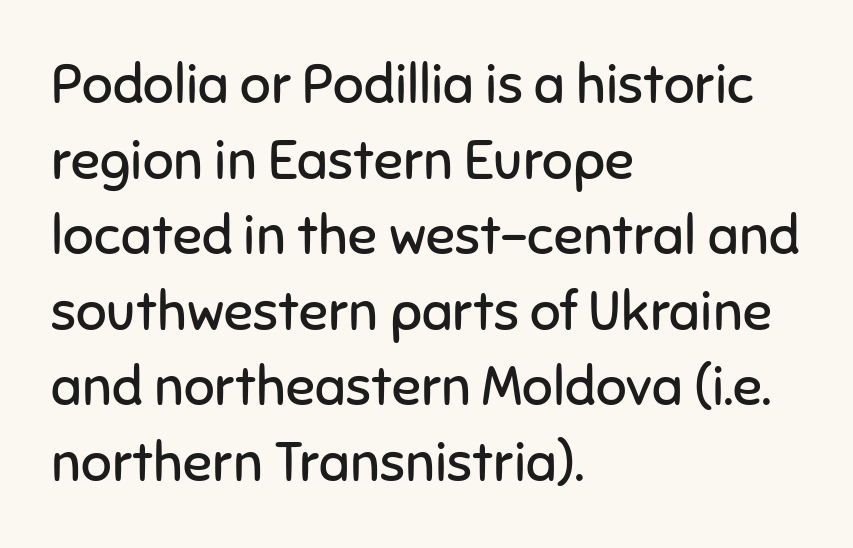
{"serif": "no", "italic": "no", "bold": "no", "weight": "regular", "width": "normal", "stroke_contrast": "low", "x_height": "medium", "monospaced": "no", "underline": "no", "align": "left", "line_spacing": "normal", "line_spacing_ratio": 1.4, "letter_spacing": "normal", "letter_spacing_em": 0.0, "glyph_px": 54}
